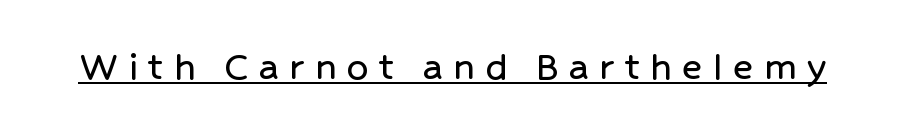
Q: Is the text italic (slanted)? A: No, it is upright.
Q: Is the typeface a serif or a sans-serif typeface? A: Sans-serif.
Q: Is the text underlined? A: Yes.
Q: Is the spacing between letters normal or unusually wide? A: Unusually wide.
Q: Width (condensed, normal, or wide)? A: Normal.
Q: Stroke contrast? A: Low.
Q: x-height? A: Medium.
Q: Monospaced? A: No.
